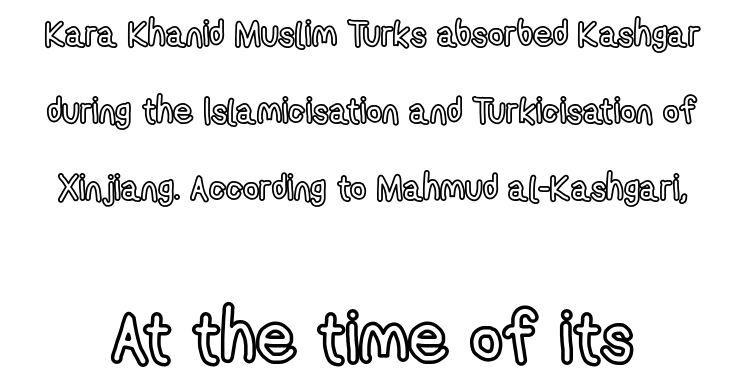
{"italic": "no", "width": "condensed", "x_height": "medium", "monospaced": "no", "underline": "no", "line_spacing": "loose", "line_spacing_ratio": 2.2, "letter_spacing": "normal", "letter_spacing_em": 0.0, "larger_block": "second", "size_ratio": 2.0, "glyph_px": 70}
